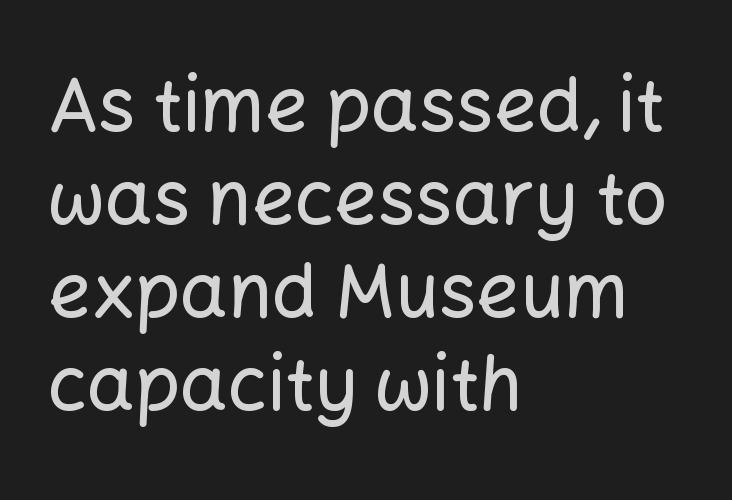
The image shows 75 px sans-serif type, upright; set left-aligned, line spacing 1.24x, normal letter spacing, not underlined; low stroke contrast and a medium x-height.
